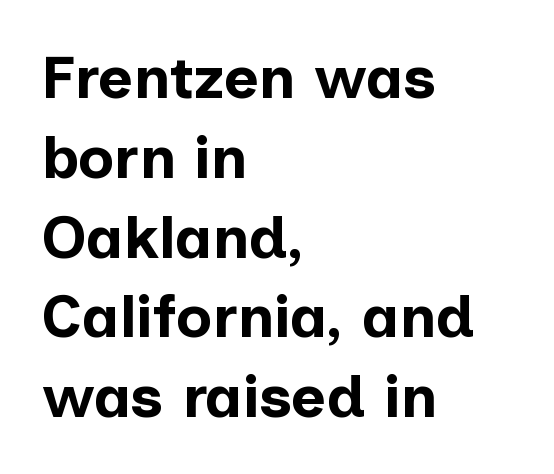
{"serif": "no", "italic": "no", "bold": "yes", "weight": "bold", "width": "normal", "stroke_contrast": "low", "x_height": "medium", "monospaced": "no", "underline": "no", "align": "left", "line_spacing": "normal", "line_spacing_ratio": 1.33, "letter_spacing": "normal", "letter_spacing_em": 0.0, "glyph_px": 60}
